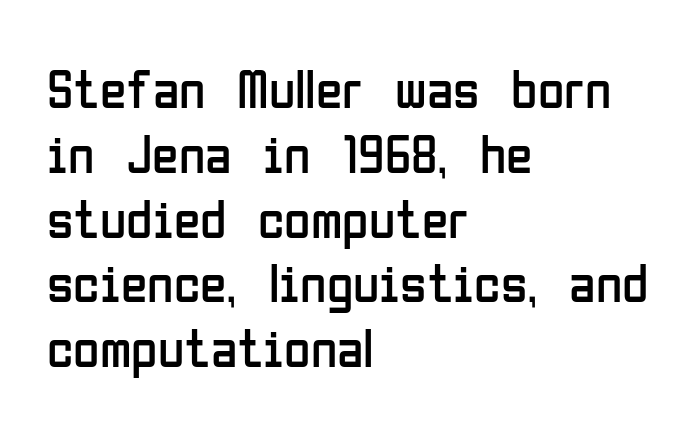
{"serif": "no", "italic": "no", "bold": "no", "weight": "regular", "width": "condensed", "stroke_contrast": "low", "x_height": "medium", "monospaced": "no", "underline": "no", "align": "left", "line_spacing_ratio": 1.2, "letter_spacing": "normal", "letter_spacing_em": 0.0, "glyph_px": 54}
